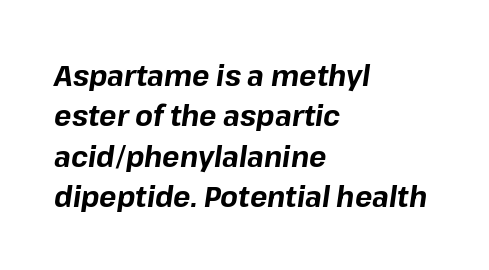
The image shows 29 px bold type, italic (leaning right); set left-aligned, normal line spacing (1.39x), normal letter spacing, not underlined; low stroke contrast and a medium x-height.
